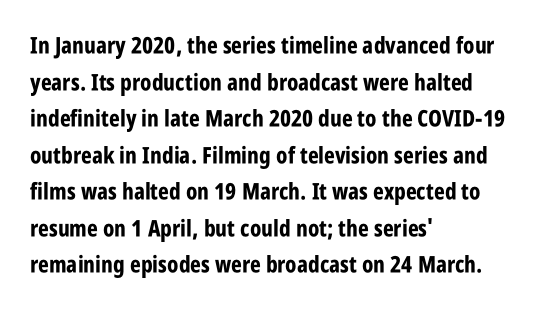
The image shows 23 px bold type, upright; set left-aligned, normal line spacing (1.59x), normal letter spacing, not underlined.
